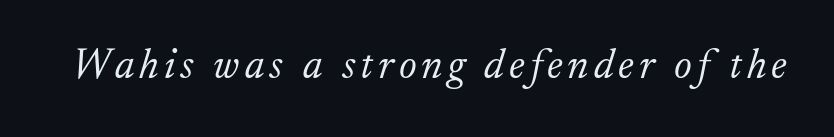
The image shows 42 px light serif type, italic (leaning right); set not underlined; low stroke contrast and a small x-height.
